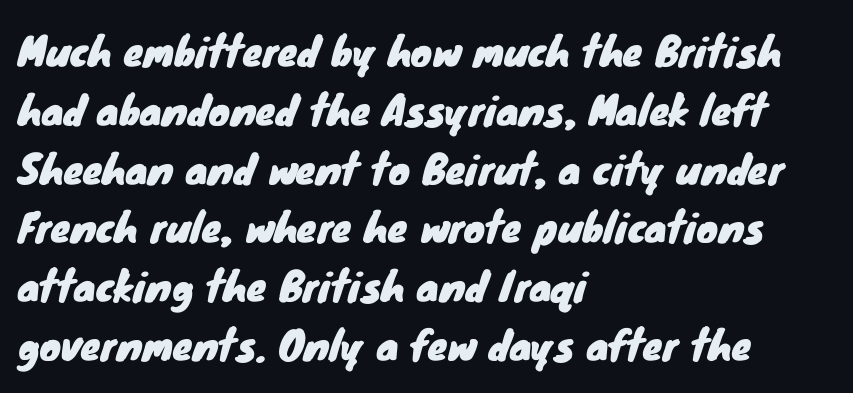
{"serif": "no", "width": "normal", "stroke_contrast": "low", "x_height": "small", "monospaced": "no", "underline": "no", "align": "left", "line_spacing": "normal", "line_spacing_ratio": 1.47, "letter_spacing": "normal", "letter_spacing_em": 0.0, "glyph_px": 40}
